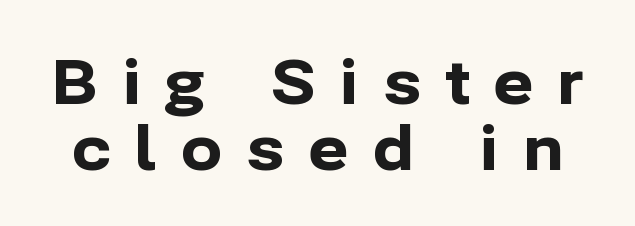
The image shows 62 px bold sans-serif type, upright; set tight line spacing (1.06x), unusually wide letter spacing (+0.38 em), not underlined; low stroke contrast and a medium x-height.
